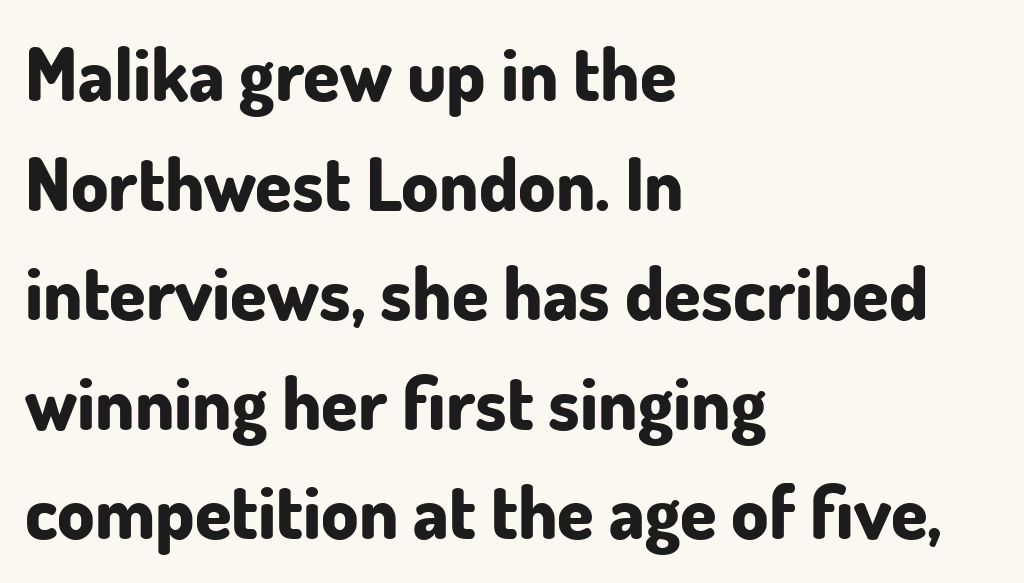
Q: Is the text bold? A: Yes.
Q: Is the text italic (slanted)? A: No, it is upright.
Q: Is the typeface a serif or a sans-serif typeface? A: Sans-serif.
Q: Is the text underlined? A: No.
Q: How is the paragraph aligned? A: Left-aligned.
Q: Is the spacing between letters normal or unusually wide? A: Normal.
Q: Is the spacing between lines tight, normal or loose? A: Normal.
Q: Width (condensed, normal, or wide)? A: Normal.
Q: Stroke contrast? A: Low.
Q: x-height? A: Small.
Q: Monospaced? A: No.
